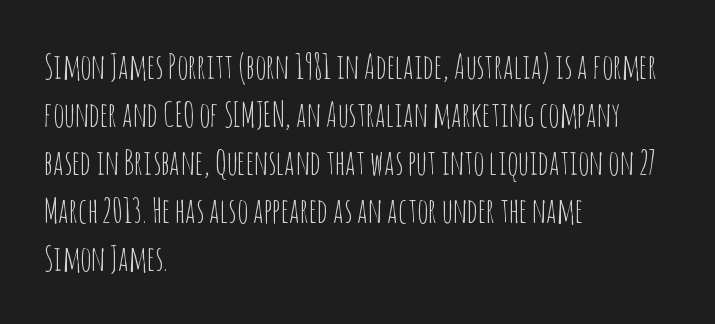
Q: Is the text bold? A: No.
Q: Is the text italic (slanted)? A: No, it is upright.
Q: Is the typeface a serif or a sans-serif typeface? A: Sans-serif.
Q: Is the text underlined? A: No.
Q: How is the paragraph aligned? A: Left-aligned.
Q: Is the spacing between letters normal or unusually wide? A: Normal.
Q: Is the spacing between lines tight, normal or loose? A: Normal.
Q: Width (condensed, normal, or wide)? A: Condensed.
Q: Stroke contrast? A: Low.
Q: x-height? A: Large.
Q: Monospaced? A: No.
